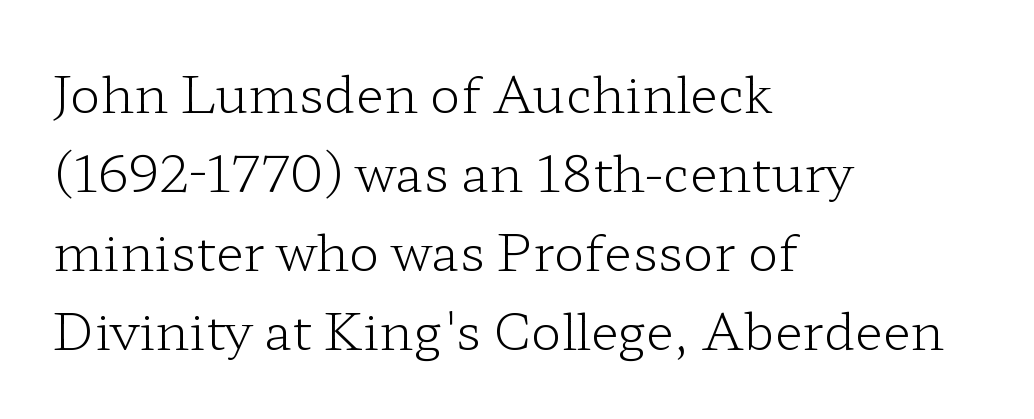
{"serif": "yes", "italic": "no", "bold": "no", "weight": "light", "width": "wide", "stroke_contrast": "low", "x_height": "medium", "monospaced": "no", "underline": "no", "align": "left", "line_spacing": "normal", "line_spacing_ratio": 1.55, "letter_spacing": "normal", "letter_spacing_em": 0.0, "glyph_px": 51}
